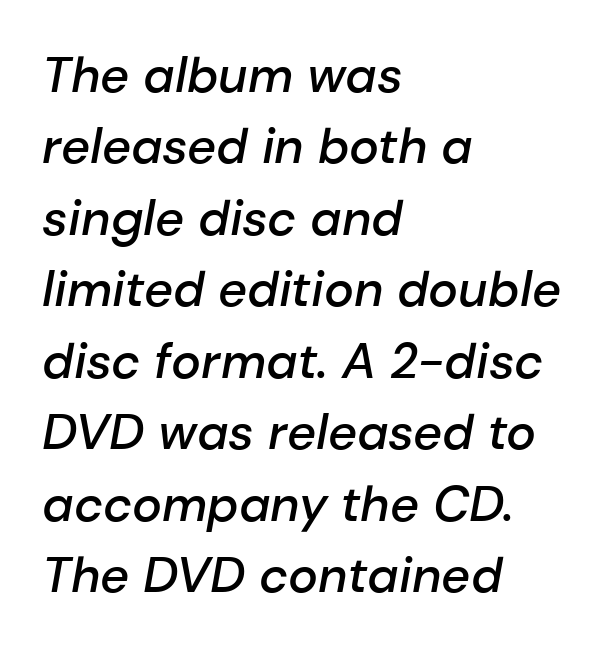
Q: Is the text bold? A: Semi-bold.
Q: Is the text italic (slanted)? A: Yes, it leans right by about 10 degrees.
Q: Is the text underlined? A: No.
Q: How is the paragraph aligned? A: Left-aligned.
Q: Is the spacing between letters normal or unusually wide? A: Normal.
Q: Is the spacing between lines tight, normal or loose? A: Normal.
Q: Width (condensed, normal, or wide)? A: Normal.
Q: Stroke contrast? A: Low.
Q: x-height? A: Medium.
Q: Monospaced? A: No.
